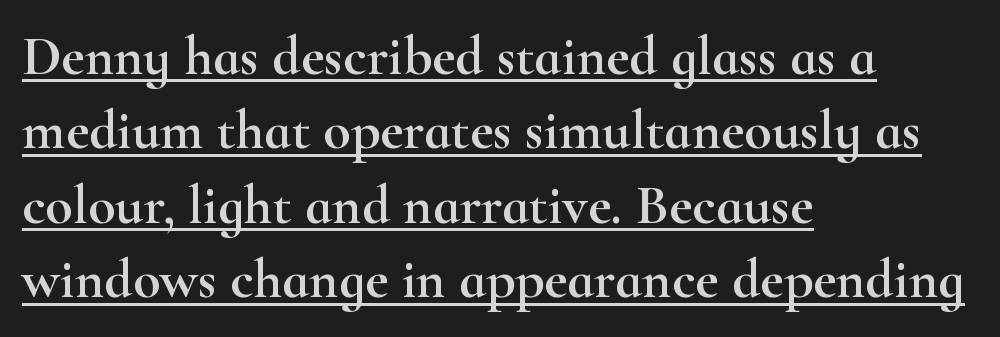
{"serif": "yes", "italic": "no", "width": "wide", "stroke_contrast": "high", "x_height": "small", "monospaced": "no", "underline": "yes", "align": "left", "line_spacing": "normal", "line_spacing_ratio": 1.33, "letter_spacing": "normal", "letter_spacing_em": 0.0, "glyph_px": 56}
